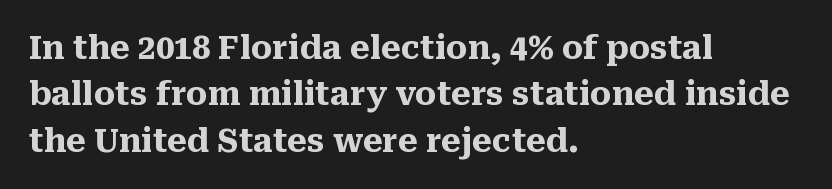
The font is running at its bold setting. Lines of text with bare space underneath. Honestly, the letter spacing is just normal — you wouldn't notice it. A classic flush-left, rag-right setting is used for this passage.
